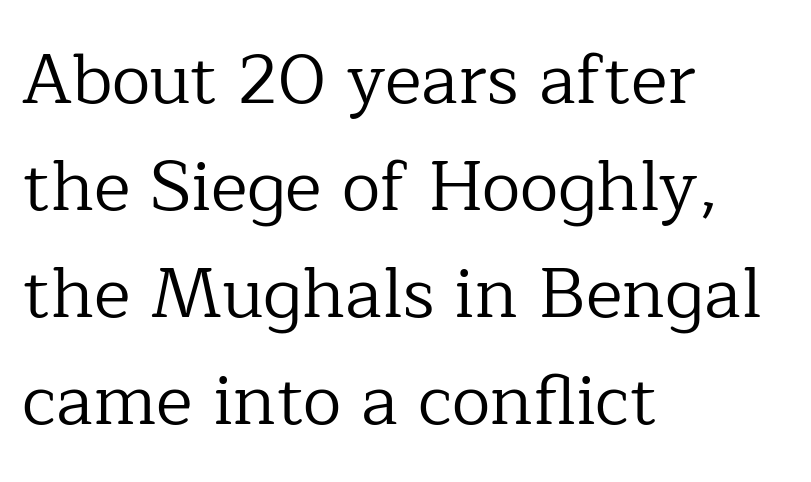
Q: Is the text bold? A: No.
Q: Is the text italic (slanted)? A: No, it is upright.
Q: Is the typeface a serif or a sans-serif typeface? A: Serif.
Q: Is the text underlined? A: No.
Q: How is the paragraph aligned? A: Left-aligned.
Q: Is the spacing between letters normal or unusually wide? A: Normal.
Q: Is the spacing between lines tight, normal or loose? A: Normal.
Q: Width (condensed, normal, or wide)? A: Normal.
Q: Stroke contrast? A: Low.
Q: x-height? A: Medium.
Q: Monospaced? A: No.
